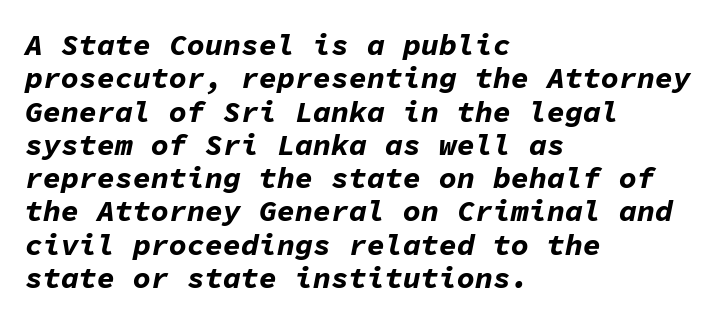
Glyph-to-glyph distance matches everyday printed text. Designer's note — italics engaged. Pretty heavy lettering here — definitely bold. Notice how descenders almost collide with the ascenders below — that's tight leading. The specimen omits any rule beneath the text block's lines. The rendering uses typewriter-style spacing with identical character cells.
